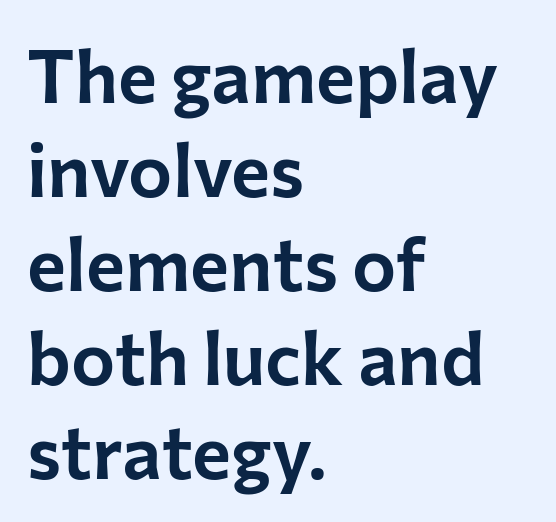
The image shows 74 px sans-serif type, upright; set left-aligned, normal line spacing (1.27x), normal letter spacing, not underlined; low stroke contrast and a medium x-height.
